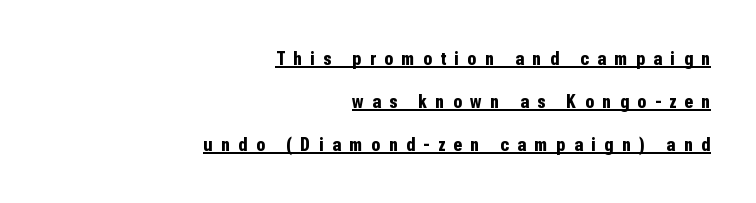
{"italic": "no", "bold": "yes", "underline": "yes", "align": "right", "line_spacing": "loose", "line_spacing_ratio": 2.16, "letter_spacing": "wide", "letter_spacing_em": 0.43, "glyph_px": 20}
